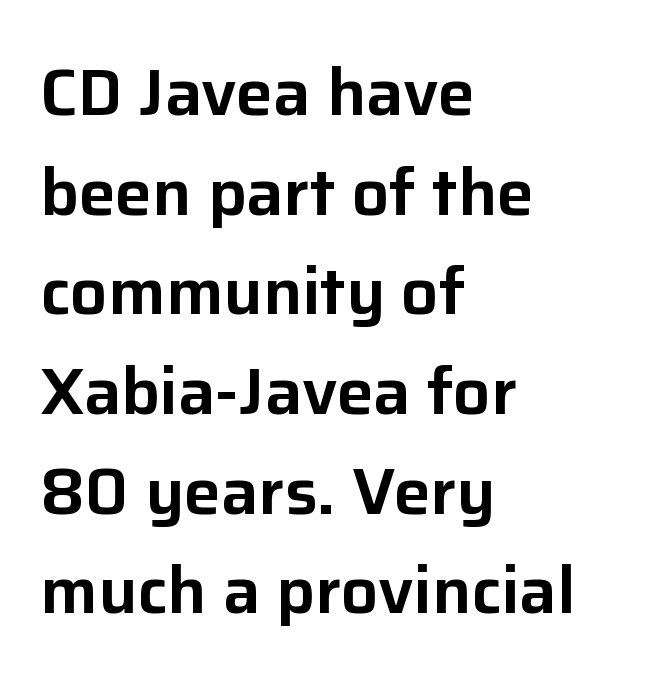
Q: Is the text italic (slanted)? A: No, it is upright.
Q: Is the typeface a serif or a sans-serif typeface? A: Sans-serif.
Q: Is the text underlined? A: No.
Q: How is the paragraph aligned? A: Left-aligned.
Q: Is the spacing between letters normal or unusually wide? A: Normal.
Q: Is the spacing between lines tight, normal or loose? A: Normal.
Q: Width (condensed, normal, or wide)? A: Normal.
Q: Stroke contrast? A: Low.
Q: x-height? A: Medium.
Q: Monospaced? A: No.
